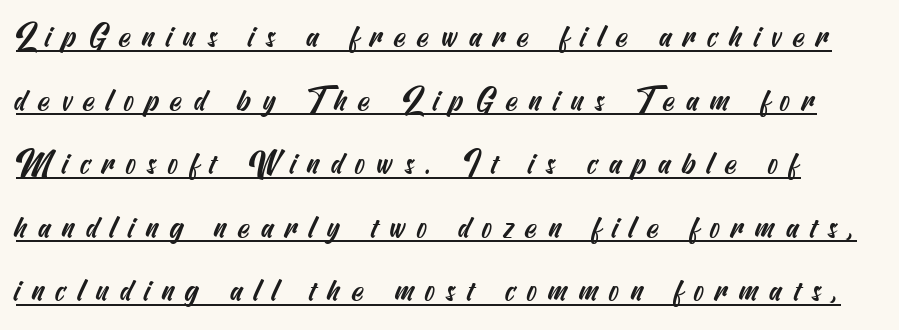
The image shows 31 px condensed sans-serif type; set loose line spacing (2.05x), unusually wide letter spacing (+0.36 em), underlined; medium stroke contrast and a small x-height.
